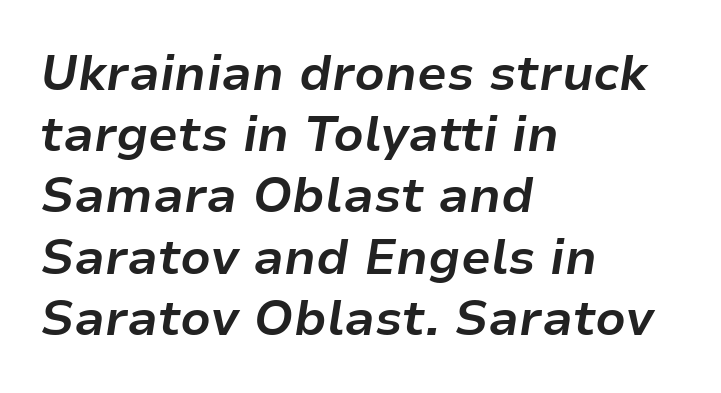
{"italic": "yes", "lean": "right", "slant_degrees": 9, "bold": "yes", "weight": "bold", "width": "normal", "stroke_contrast": "low", "x_height": "medium", "monospaced": "no", "underline": "no", "align": "left", "line_spacing": "normal", "line_spacing_ratio": 1.25, "letter_spacing": "normal", "letter_spacing_em": 0.0, "glyph_px": 49}
